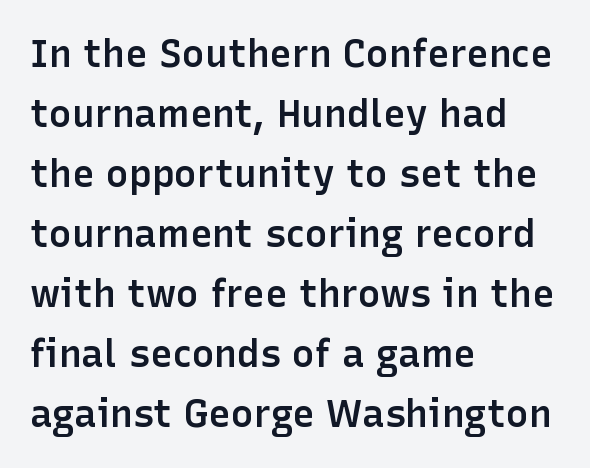
The image shows 38 px semibold sans-serif type, upright; set left-aligned, normal line spacing (1.58x), normal letter spacing, not underlined; low stroke contrast and a medium x-height.
